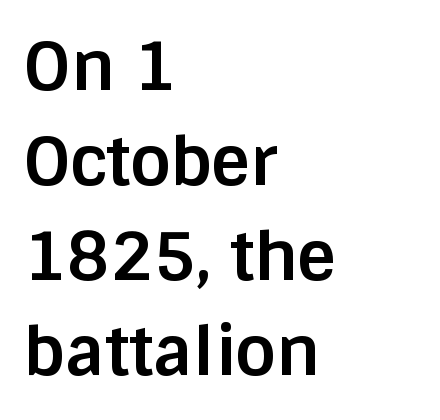
{"serif": "no", "italic": "no", "bold": "yes", "weight": "bold", "width": "normal", "stroke_contrast": "low", "x_height": "large", "monospaced": "no", "underline": "no", "align": "left", "line_spacing": "normal", "line_spacing_ratio": 1.42, "letter_spacing": "normal", "letter_spacing_em": 0.0, "glyph_px": 67}
